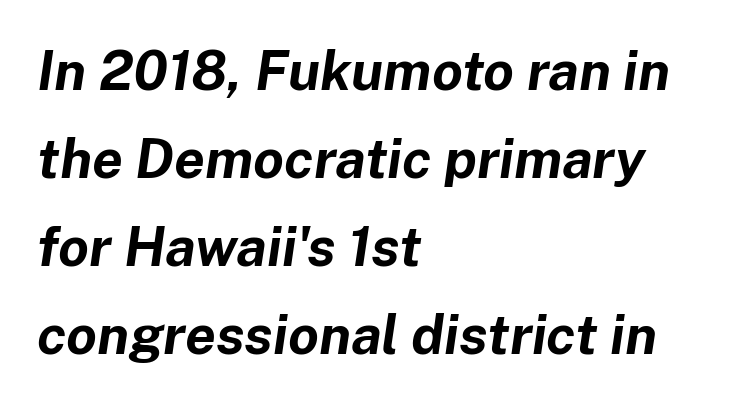
Quick note: underline off. Students, note that the glyphs here touch the page at normal intervals. Compared with ordinary roman type, these characters are visibly tilted. Every letter is thick-stroked: bold, no question.
